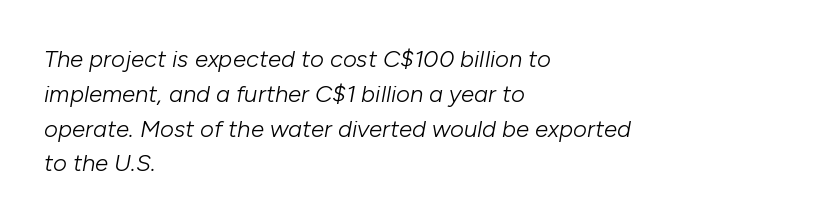
{"italic": "yes", "lean": "right", "slant_degrees": 10, "bold": "no", "underline": "no", "align": "left", "line_spacing": "normal", "line_spacing_ratio": 1.45, "letter_spacing": "normal", "letter_spacing_em": 0.0, "glyph_px": 24}
